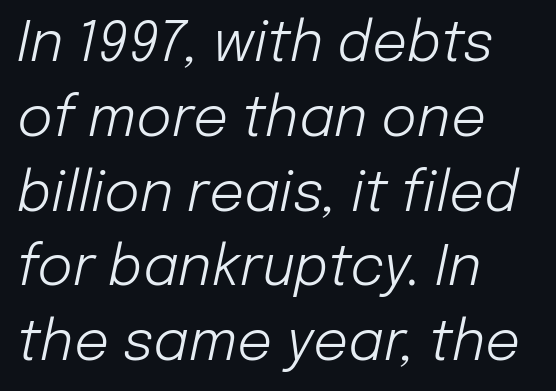
The cut favours lightness, reaching ordinary text weight at its darkest. Whoever set this chose a conventional vertical rhythm. The glyphs look as if they've been sheared to an angle. A classic flush-left, rag-right setting is used for this passage.
